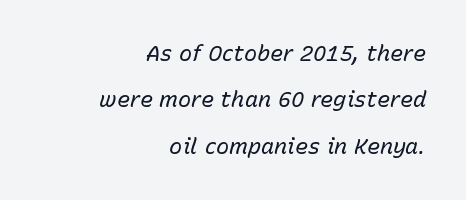
Q: Is the text bold? A: No.
Q: Is the text italic (slanted)? A: Yes, it leans right by about 15 degrees.
Q: Is the text underlined? A: No.
Q: How is the paragraph aligned? A: Right-aligned.
Q: Is the spacing between letters normal or unusually wide? A: Normal.
Q: Is the spacing between lines tight, normal or loose? A: Loose.
